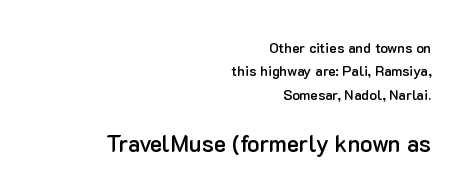
This is the in-between weight designers call semibold or demi. Just letters on the line, the space beneath them empty. The letters stand straight up with perfectly vertical stems. Vertically, the passage feels balanced, rows spaced as you'd expect.
